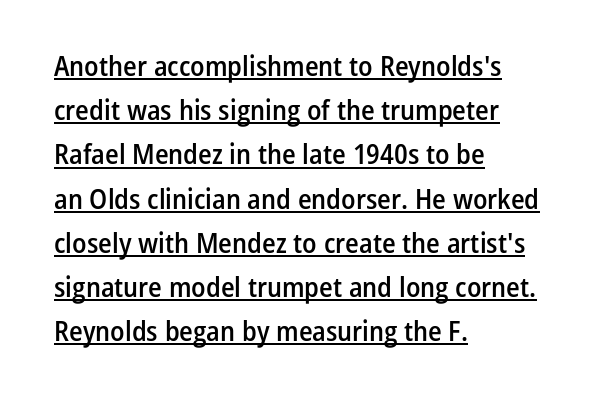
{"serif": "no", "italic": "no", "bold": "semi", "weight": "semibold", "width": "condensed", "stroke_contrast": "low", "x_height": "medium", "monospaced": "no", "underline": "yes", "align": "left", "line_spacing": "normal", "line_spacing_ratio": 1.58, "letter_spacing": "normal", "letter_spacing_em": 0.0, "glyph_px": 28}
